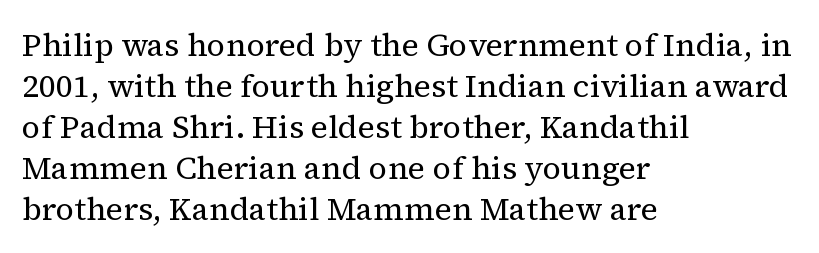
Q: Is the text bold? A: No.
Q: Is the text italic (slanted)? A: No, it is upright.
Q: Is the typeface a serif or a sans-serif typeface? A: Serif.
Q: Is the text underlined? A: No.
Q: How is the paragraph aligned? A: Left-aligned.
Q: Is the spacing between letters normal or unusually wide? A: Normal.
Q: Is the spacing between lines tight, normal or loose? A: Normal.
Q: Width (condensed, normal, or wide)? A: Normal.
Q: Stroke contrast? A: Medium.
Q: x-height? A: Medium.
Q: Monospaced? A: No.
